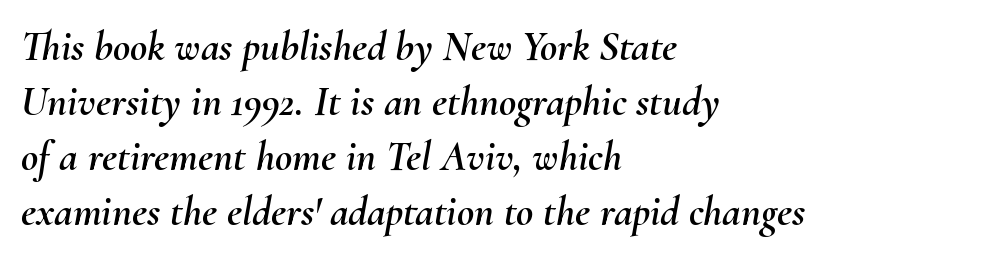
Here the designer chose a conventional face with non-uniform glyph widths. Descenders hang freely into open space. These lines are set flush left with a ragged right edge. In terms of posture, this sample is oblique. Inter-character spacing is left at the font's built-in metrics.
